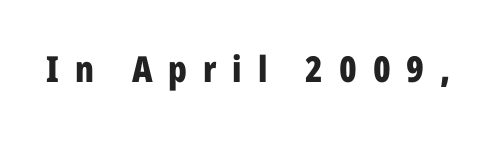
The image shows 36 px bold, condensed sans-serif type, upright; set unusually wide letter spacing (+0.44 em), not underlined; low stroke contrast and a medium x-height.
